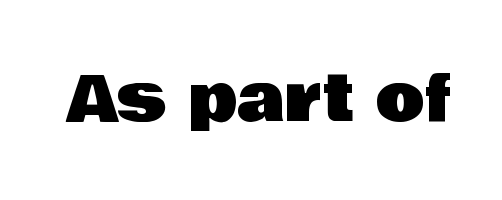
Does extra space separate the letters? No, they use regular spacing. Ordinary non-slanted type is in use. Note the varied advance widths — an 'i' is clearly narrower than an 'm'. A sans-serif font was chosen for this passage. A clean baseline with only descenders dipping below it.
